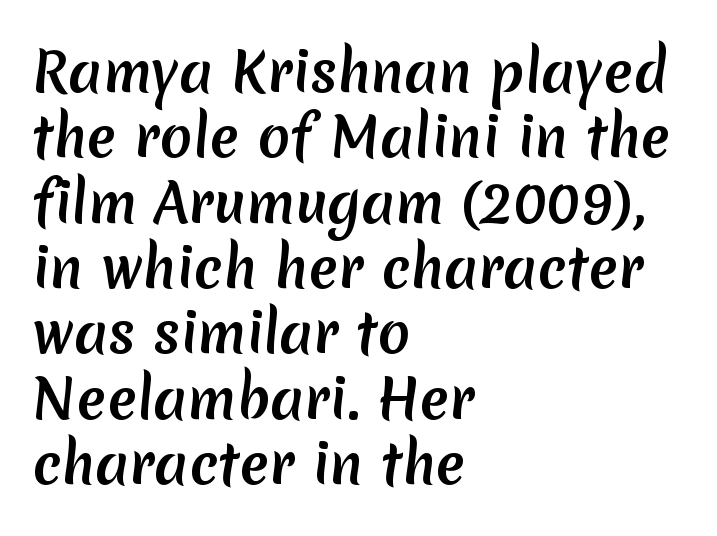
The image shows 54 px sans-serif type; set left-aligned, line spacing 1.21x, normal letter spacing, not underlined; medium stroke contrast and a medium x-height.
